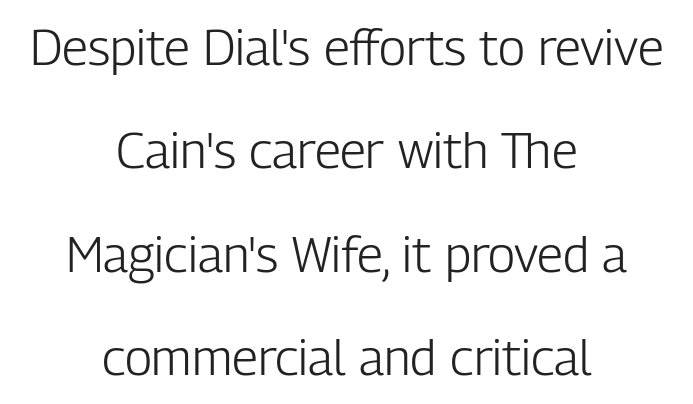
Is the letter spacing exaggerated? No — it looks like the ordinary default. These lines are rendered in a variable-pitch font. These lines stack symmetrically, like a column narrowing and widening about its center. If you drew a line through each stem, it would be perfectly vertical. Serif or sans? Sans — the stroke terminals are bare. Descenders hang freely into open space.
